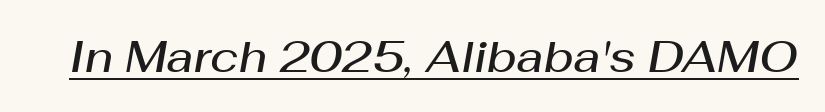
{"italic": "yes", "lean": "right", "slant_degrees": 10, "bold": "semi", "weight": "semibold", "width": "normal", "stroke_contrast": "medium", "x_height": "medium", "monospaced": "no", "underline": "yes", "letter_spacing": "normal", "letter_spacing_em": 0.0, "glyph_px": 44}
